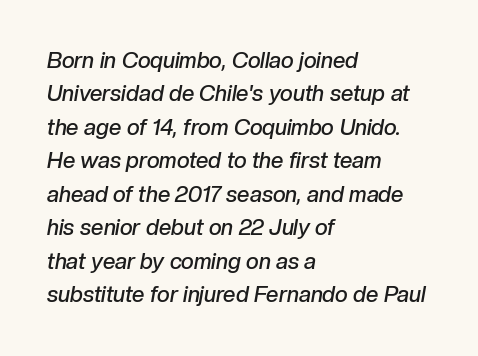
{"italic": "yes", "lean": "right", "slant_degrees": 10, "bold": "semi", "underline": "no", "align": "left", "line_spacing": "normal", "line_spacing_ratio": 1.52, "letter_spacing": "normal", "letter_spacing_em": 0.0, "glyph_px": 22}
